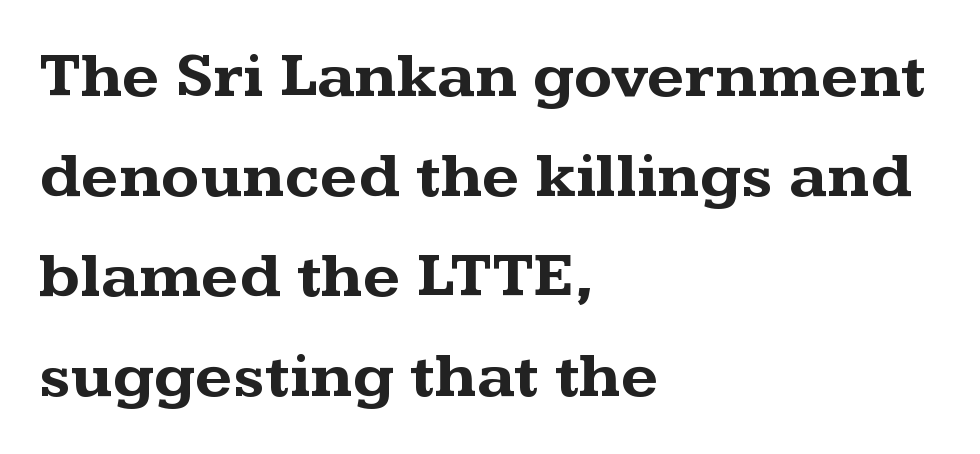
Q: Is the text bold? A: Yes.
Q: Is the text italic (slanted)? A: No, it is upright.
Q: Is the typeface a serif or a sans-serif typeface? A: Serif.
Q: Is the text underlined? A: No.
Q: How is the paragraph aligned? A: Left-aligned.
Q: Is the spacing between letters normal or unusually wide? A: Normal.
Q: Is the spacing between lines tight, normal or loose? A: Normal.
Q: Width (condensed, normal, or wide)? A: Wide.
Q: Stroke contrast? A: Medium.
Q: x-height? A: Medium.
Q: Monospaced? A: No.
